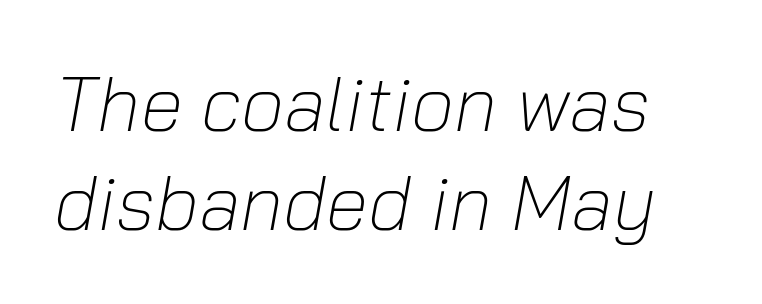
Q: Is the text bold? A: No.
Q: Is the text italic (slanted)? A: Yes, it leans right by about 10 degrees.
Q: Is the text underlined? A: No.
Q: Is the spacing between letters normal or unusually wide? A: Normal.
Q: Is the spacing between lines tight, normal or loose? A: Normal.
Q: Width (condensed, normal, or wide)? A: Normal.
Q: Stroke contrast? A: Low.
Q: x-height? A: Medium.
Q: Monospaced? A: No.
